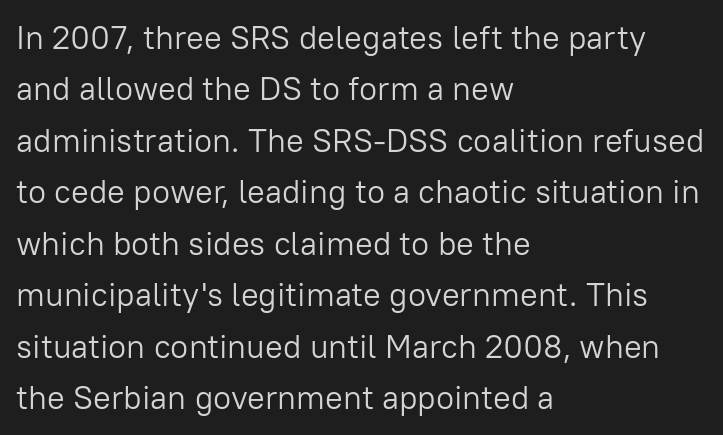
The image shows 33 px light sans-serif type, upright; set left-aligned, normal line spacing (1.56x), normal letter spacing, not underlined; low stroke contrast and a medium x-height.
